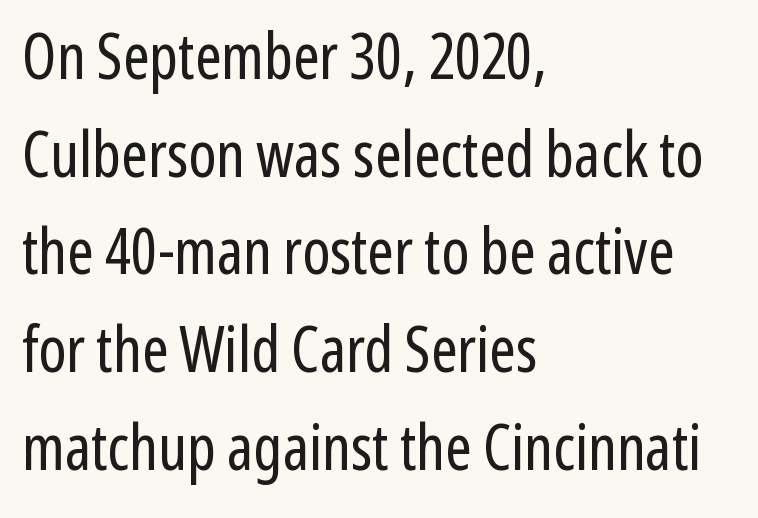
Q: Is the text bold? A: No.
Q: Is the text italic (slanted)? A: No, it is upright.
Q: Is the typeface a serif or a sans-serif typeface? A: Sans-serif.
Q: Is the text underlined? A: No.
Q: How is the paragraph aligned? A: Left-aligned.
Q: Is the spacing between letters normal or unusually wide? A: Normal.
Q: Is the spacing between lines tight, normal or loose? A: Normal.
Q: Width (condensed, normal, or wide)? A: Condensed.
Q: Stroke contrast? A: Low.
Q: x-height? A: Medium.
Q: Monospaced? A: No.
